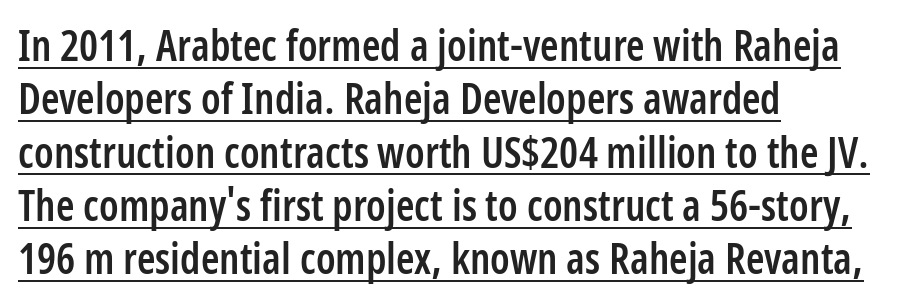
The image shows 42 px semibold, condensed sans-serif type, upright; set left-aligned, normal line spacing (1.27x), normal letter spacing, underlined; low stroke contrast and a medium x-height.
